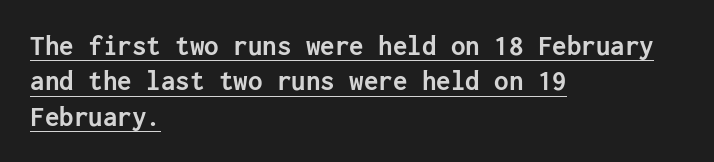
{"serif": "no", "italic": "no", "bold": "yes", "weight": "semibold", "width": "normal", "stroke_contrast": "low", "x_height": "medium", "underline": "yes", "align": "left", "line_spacing_ratio": 1.22, "letter_spacing": "normal", "letter_spacing_em": 0.0, "glyph_px": 29}
